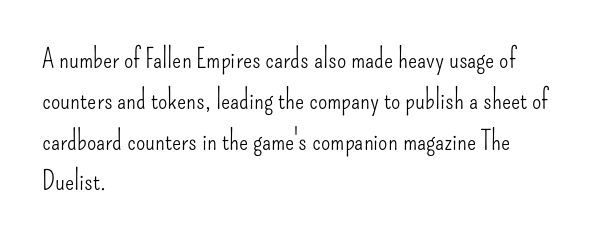
{"italic": "no", "bold": "no", "underline": "no", "align": "left", "line_spacing": "normal", "line_spacing_ratio": 1.51, "letter_spacing": "normal", "letter_spacing_em": 0.0, "glyph_px": 27}
